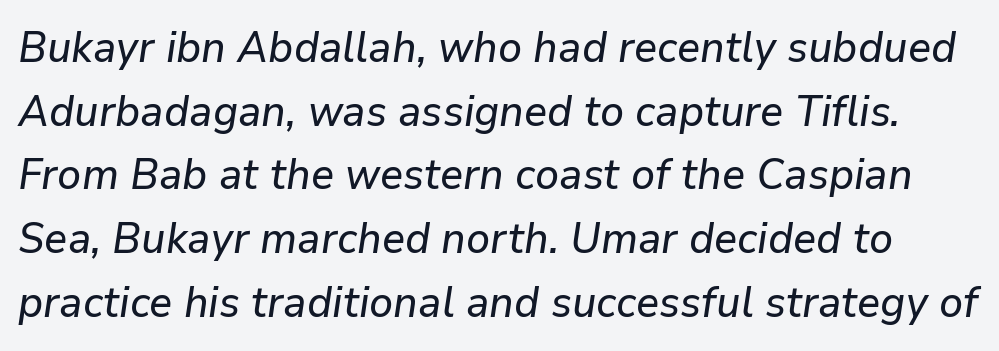
Think of a printed novel: that variable character pitch is what you see here. Beneath every word, the page is bare. Caption: standard tracking, unaltered. Notice how the stems are inclined rather than vertical — that's the hallmark of italics. Vertical spacing — default.
